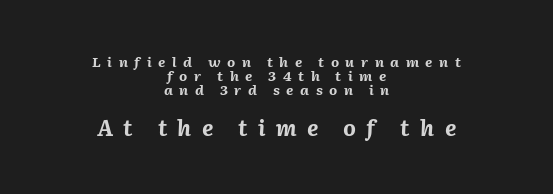
The image shows 22 px bold type, italic (leaning right); set centered, tight line spacing (1.01x), unusually wide letter spacing (+0.47 em), not underlined; the second (bottom) block is 1.57x larger.
